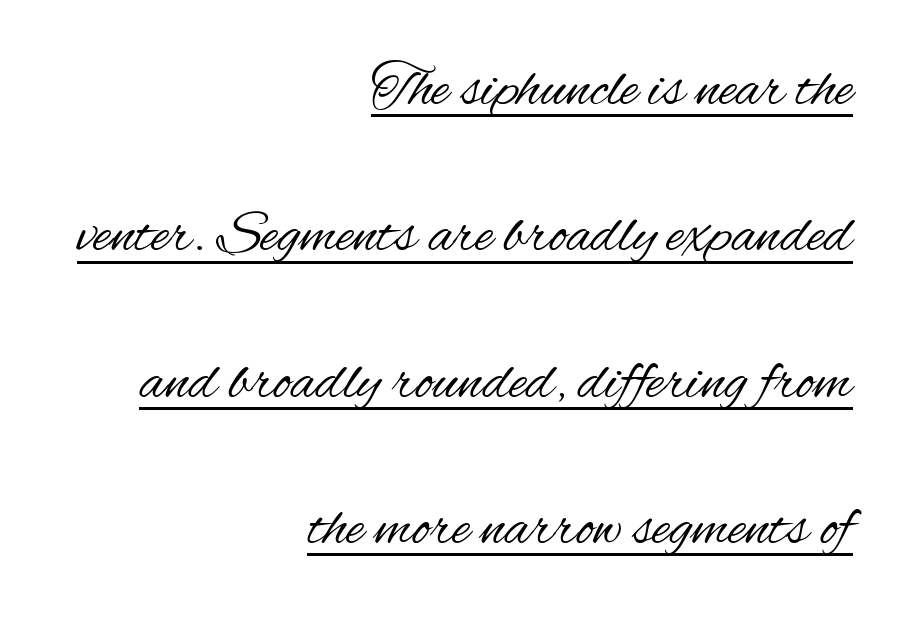
{"serif": "no", "bold": "no", "weight": "regular", "width": "condensed", "stroke_contrast": "medium", "x_height": "small", "monospaced": "no", "underline": "yes", "align": "right", "line_spacing": "loose", "line_spacing_ratio": 2.44, "letter_spacing": "normal", "letter_spacing_em": 0.0, "glyph_px": 60}
